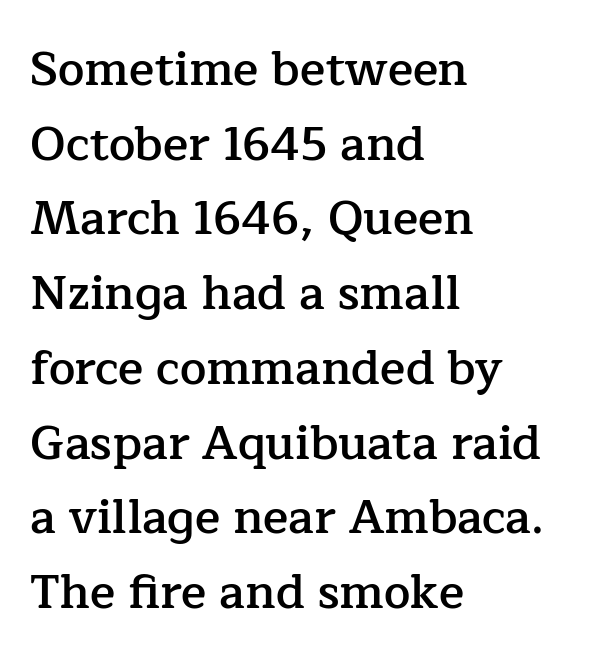
The image shows 47 px semibold serif type, upright; set left-aligned, normal line spacing (1.59x), normal letter spacing, not underlined; low stroke contrast and a medium x-height.
